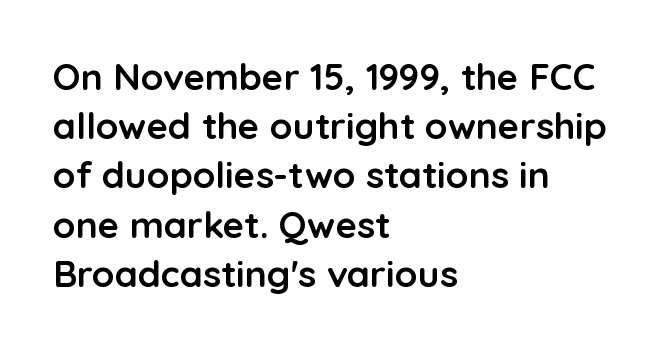
A full-strength bold gives these letters their thick strokes. The rendering uses natural spacing where letterforms have individual widths. The ragged edge is on the right, which tells us the setting is flush left. The space between consecutive lines is moderate. Default kerning and tracking; the words read as compact shapes. Upright lettering throughout.
